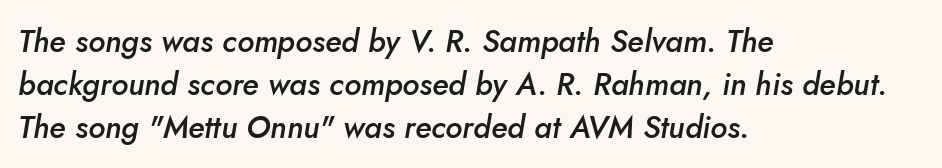
{"italic": "yes", "lean": "right", "slant_degrees": 10, "bold": "semi", "weight": "semibold", "width": "normal", "stroke_contrast": "low", "x_height": "small", "monospaced": "no", "underline": "no", "align": "left", "line_spacing": "normal", "line_spacing_ratio": 1.38, "letter_spacing": "normal", "letter_spacing_em": 0.0, "glyph_px": 31}
